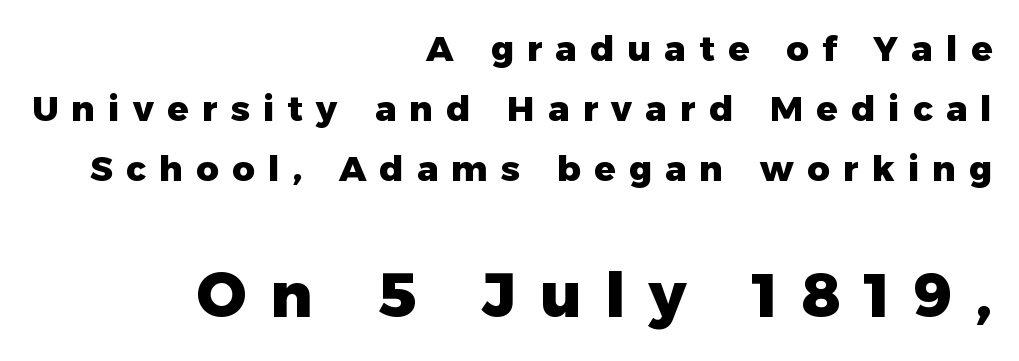
The image shows 62 px heavy sans-serif type, upright; set right-aligned, line spacing 1.72x, unusually wide letter spacing (+0.38 em), not underlined; the second (bottom) block is 1.77x larger; low stroke contrast and a medium x-height.
